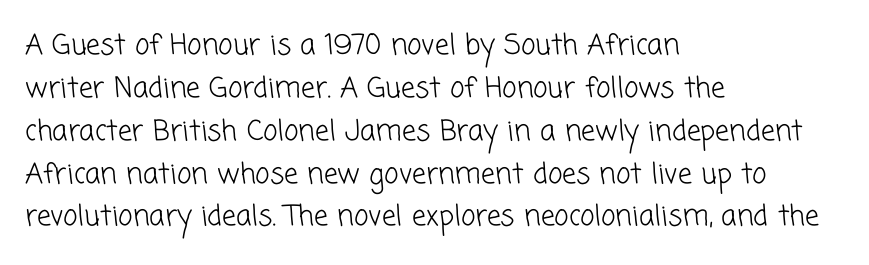
{"serif": "no", "bold": "no", "weight": "light", "width": "normal", "stroke_contrast": "low", "x_height": "medium", "monospaced": "no", "underline": "no", "align": "left", "line_spacing": "normal", "line_spacing_ratio": 1.53, "letter_spacing": "normal", "letter_spacing_em": 0.0, "glyph_px": 28}
